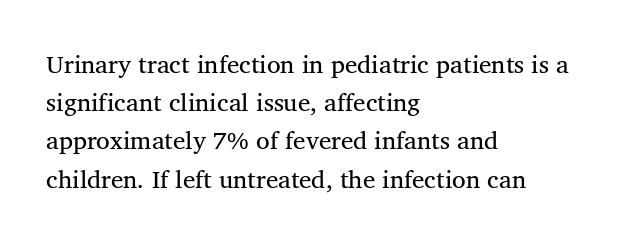
Every row of glyphs begins at an identical x-position on the left. The designer left line spacing at the default. No extra ink here — the face is not bold. Short note: letters normally spaced. The area under the type is left untouched.
